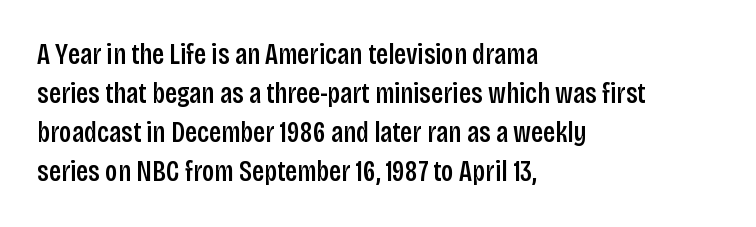
Q: Is the text italic (slanted)? A: No, it is upright.
Q: Is the typeface a serif or a sans-serif typeface? A: Sans-serif.
Q: Is the text underlined? A: No.
Q: How is the paragraph aligned? A: Left-aligned.
Q: Is the spacing between letters normal or unusually wide? A: Normal.
Q: Is the spacing between lines tight, normal or loose? A: Normal.
Q: Width (condensed, normal, or wide)? A: Condensed.
Q: Stroke contrast? A: Low.
Q: x-height? A: Large.
Q: Monospaced? A: No.
